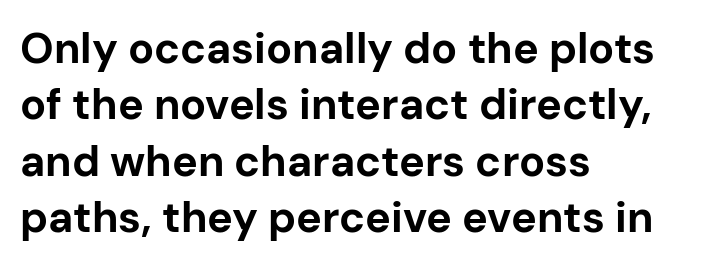
Q: Is the text bold? A: Yes.
Q: Is the text italic (slanted)? A: No, it is upright.
Q: Is the typeface a serif or a sans-serif typeface? A: Sans-serif.
Q: Is the text underlined? A: No.
Q: How is the paragraph aligned? A: Left-aligned.
Q: Is the spacing between letters normal or unusually wide? A: Normal.
Q: Is the spacing between lines tight, normal or loose? A: Normal.
Q: Width (condensed, normal, or wide)? A: Normal.
Q: Stroke contrast? A: Low.
Q: x-height? A: Medium.
Q: Monospaced? A: No.
